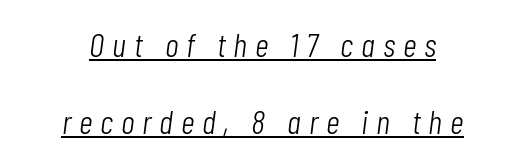
The passage shown is typed in a proportional face where columns would drift. The passage shown is underscored from start to finish. Slanted lettering throughout. A quiet, ordinary-to-light weight characterises the typeface.
